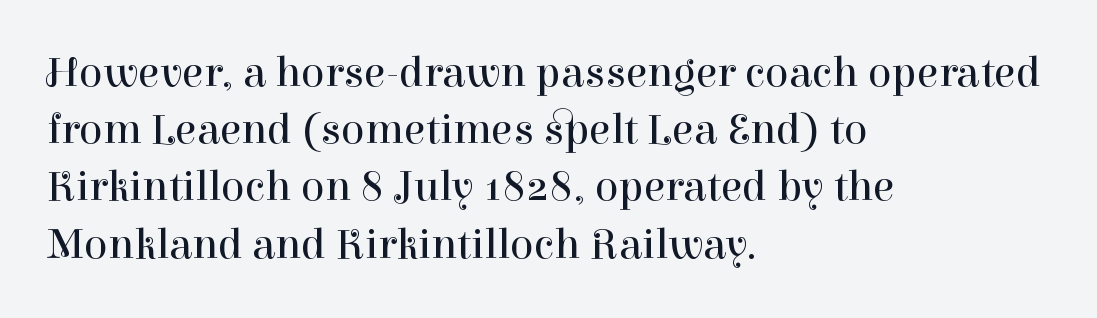
The image shows 44 px regular-weight serif type, upright; set left-aligned, normal line spacing (1.3x), normal letter spacing, not underlined; high stroke contrast and a medium x-height.
